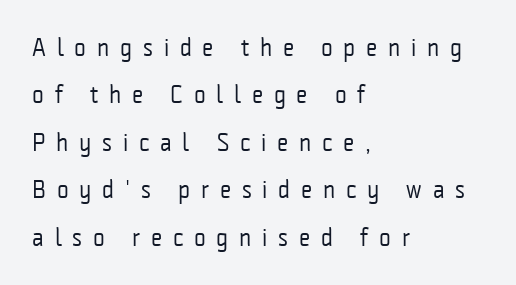
The image shows 25 px text type, upright; set left-aligned, loose line spacing (1.9x), unusually wide letter spacing (+0.43 em), not underlined.
